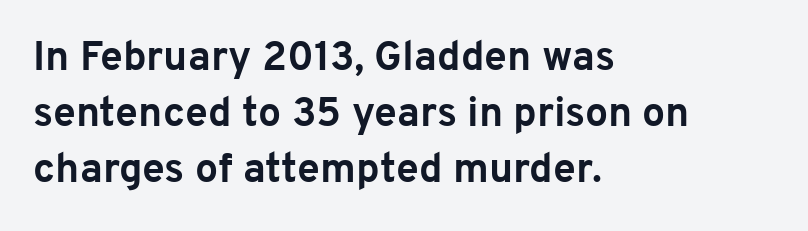
{"serif": "no", "italic": "no", "bold": "yes", "weight": "bold", "width": "normal", "stroke_contrast": "low", "x_height": "medium", "monospaced": "no", "underline": "no", "align": "left", "line_spacing": "normal", "line_spacing_ratio": 1.36, "letter_spacing": "normal", "letter_spacing_em": 0.0, "glyph_px": 41}
